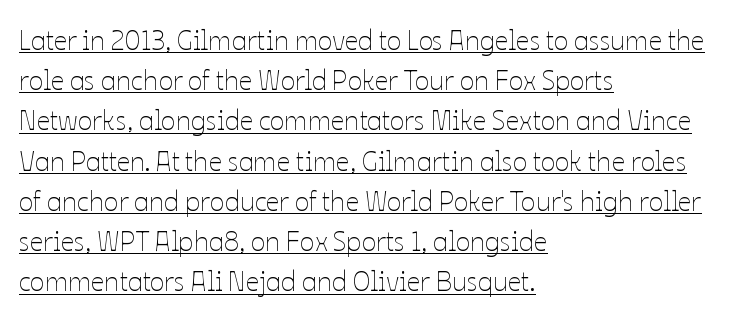
Q: Is the text bold? A: No.
Q: Is the text italic (slanted)? A: No, it is upright.
Q: Is the text underlined? A: Yes.
Q: How is the paragraph aligned? A: Left-aligned.
Q: Is the spacing between letters normal or unusually wide? A: Normal.
Q: Is the spacing between lines tight, normal or loose? A: Normal.
